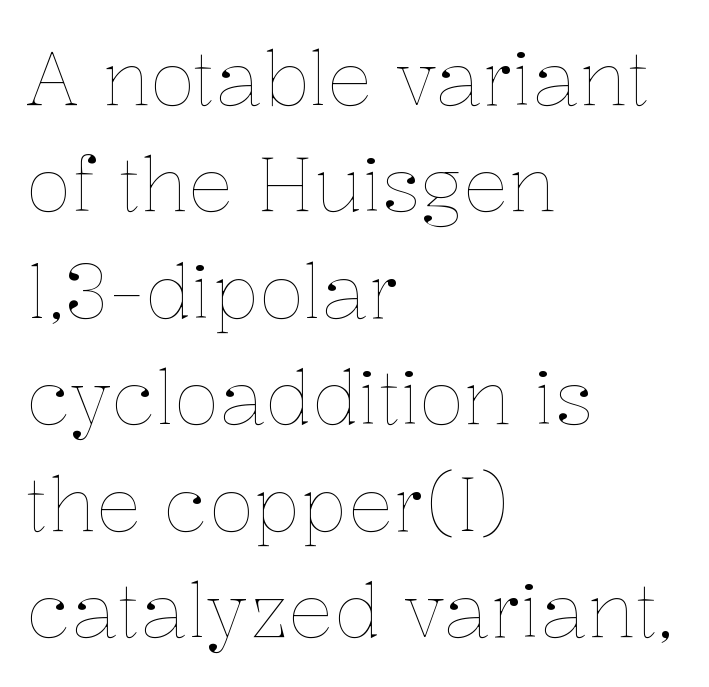
Q: Is the text bold? A: No.
Q: Is the text italic (slanted)? A: No, it is upright.
Q: Is the text underlined? A: No.
Q: How is the paragraph aligned? A: Left-aligned.
Q: Is the spacing between letters normal or unusually wide? A: Normal.
Q: Is the spacing between lines tight, normal or loose? A: Normal.
Q: Width (condensed, normal, or wide)? A: Normal.
Q: Stroke contrast? A: Low.
Q: x-height? A: Medium.
Q: Monospaced? A: No.
